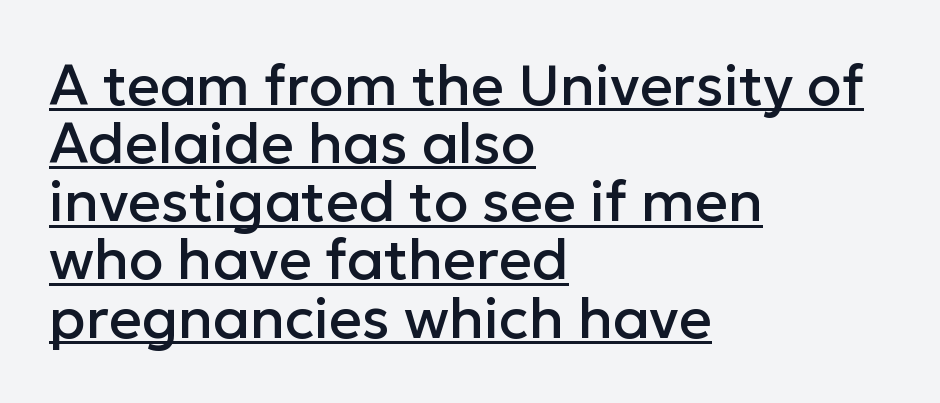
Q: Is the text italic (slanted)? A: No, it is upright.
Q: Is the typeface a serif or a sans-serif typeface? A: Sans-serif.
Q: Is the text underlined? A: Yes.
Q: How is the paragraph aligned? A: Left-aligned.
Q: Is the spacing between letters normal or unusually wide? A: Normal.
Q: Is the spacing between lines tight, normal or loose? A: Tight.
Q: Width (condensed, normal, or wide)? A: Normal.
Q: Stroke contrast? A: Low.
Q: x-height? A: Medium.
Q: Monospaced? A: No.
